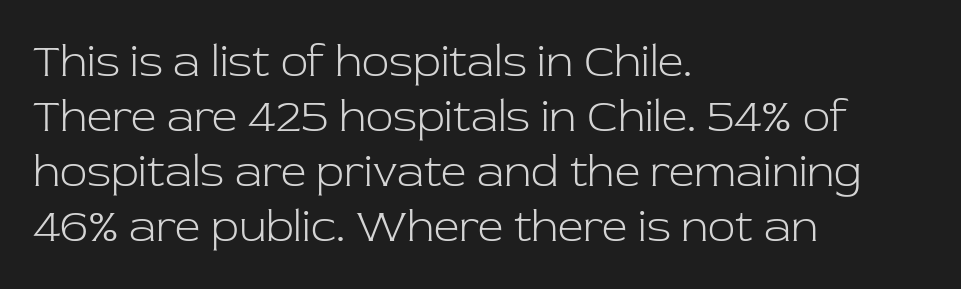
Italic: no, the glyphs are upright roman. Varying glyph widths throughout — classic text-font behaviour. Layout note: lines flush left. No letter is thick-stroked: the sample isn't bold.
